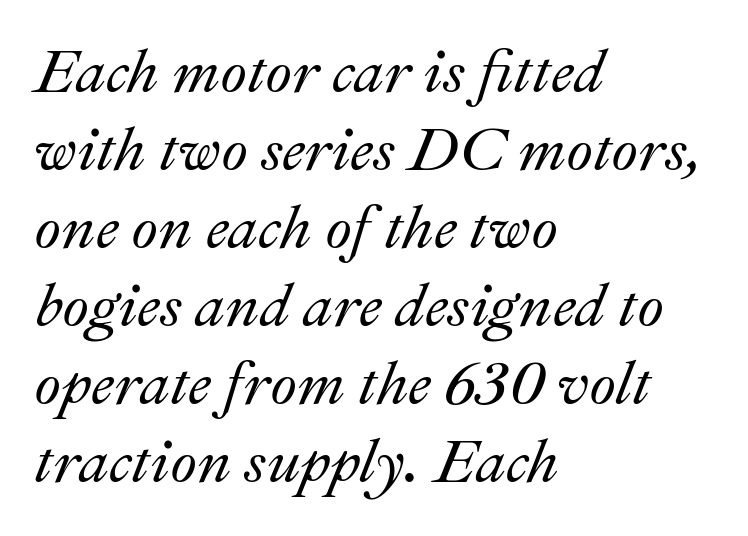
The image shows 61 px text type, italic (leaning right); set left-aligned, normal line spacing (1.28x), normal letter spacing, not underlined; medium stroke contrast and a small x-height.
